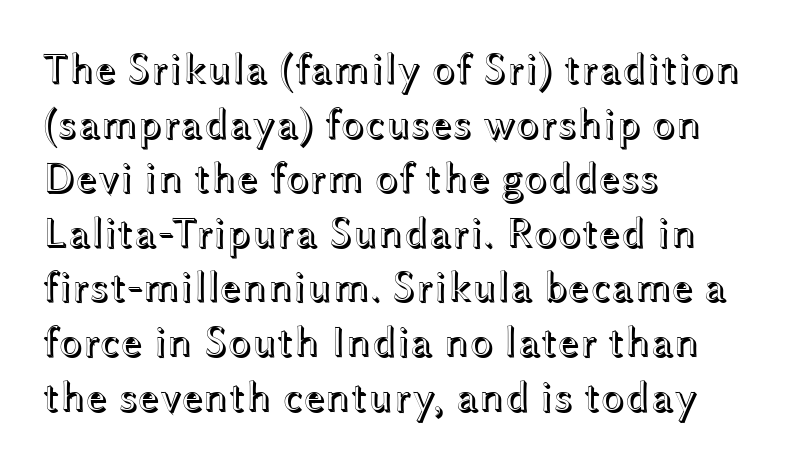
The image shows 43 px wide type, upright; set left-aligned, normal line spacing (1.27x), normal letter spacing, not underlined; a medium x-height.
